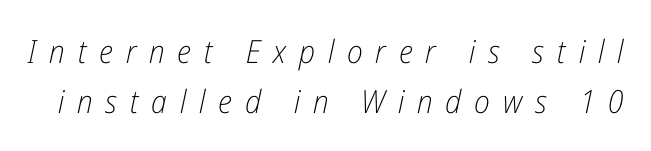
{"italic": "yes", "lean": "right", "slant_degrees": 12, "bold": "no", "weight": "light", "width": "condensed", "stroke_contrast": "low", "x_height": "medium", "monospaced": "no", "underline": "no", "line_spacing": "normal", "line_spacing_ratio": 1.55, "letter_spacing": "wide", "letter_spacing_em": 0.4, "glyph_px": 32}
